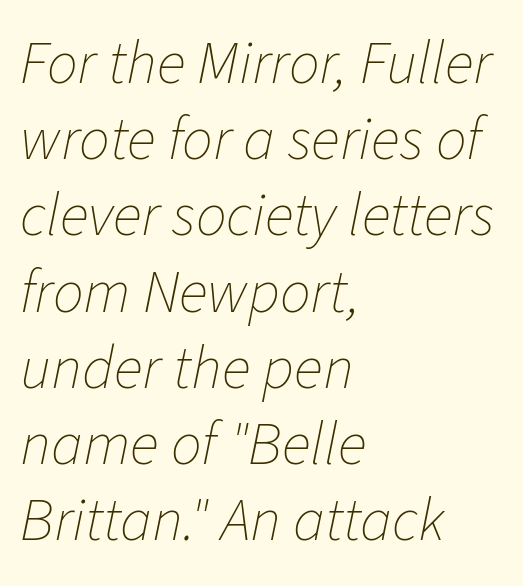
Line beginnings align vertically; line endings do not. The face used here is rendered with its standard letterfit. The space beneath each line is pristine and unruled. Looks like regular typesetting: each glyph gets only the width it needs. The space between consecutive lines is moderate. Nothing heavy about these letters — not bold at all.
